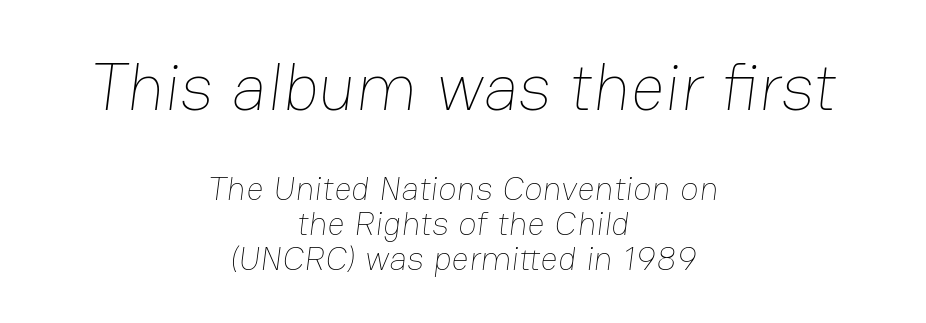
The image shows 67 px thin type; set centered, tight line spacing (1.03x), normal letter spacing, not underlined; the first (top) block is 1.97x larger; low stroke contrast and a medium x-height.
